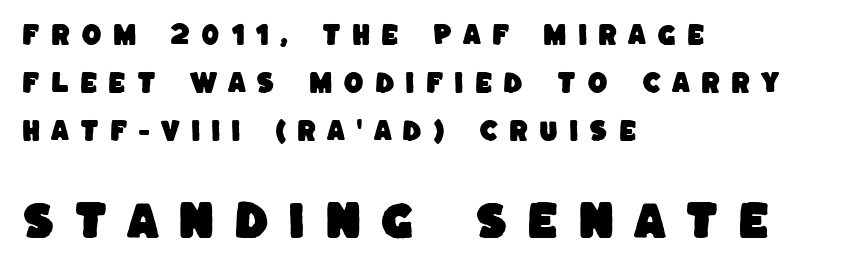
Note the varied advance widths — an 'i' is clearly narrower than an 'm'. A great deal of white space separates one row of letters from the next. A typesetter would call this heavily tracked-out type. Clear beneath every line of the passage.
